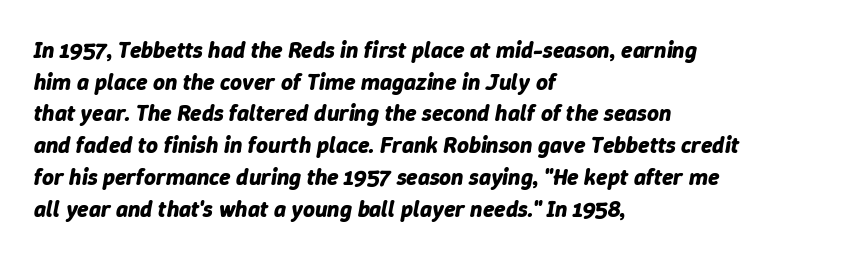
{"italic": "yes", "lean": "right", "slant_degrees": 9, "bold": "yes", "underline": "no", "align": "left", "line_spacing": "normal", "line_spacing_ratio": 1.38, "letter_spacing": "normal", "letter_spacing_em": 0.0, "glyph_px": 23}
